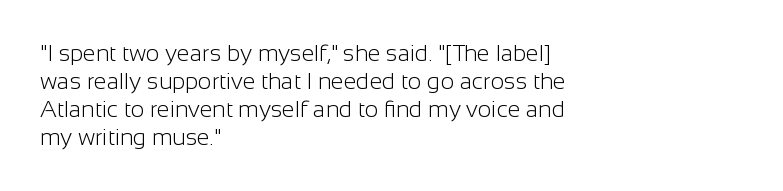
Every stem runs plumb, perpendicular to the baseline. Layout note: lines flush left. Decoration check: the copy has no underline. Short note: letters normally spaced.
